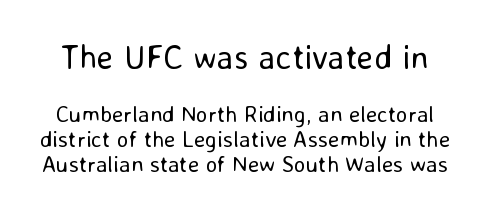
The image shows 34 px regular-weight sans-serif type, upright; set tight line spacing (1.08x), normal letter spacing, not underlined; the first (top) block is 1.48x larger; low stroke contrast and a medium x-height.
